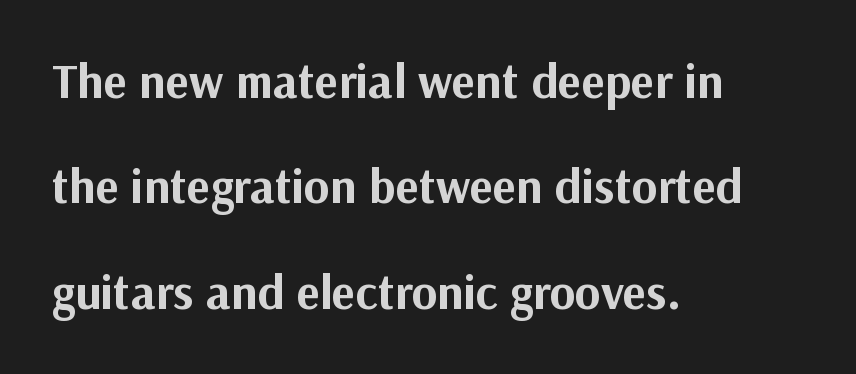
{"serif": "no", "italic": "no", "bold": "yes", "weight": "bold", "width": "normal", "stroke_contrast": "medium", "x_height": "medium", "monospaced": "no", "underline": "no", "align": "left", "line_spacing": "loose", "line_spacing_ratio": 2.15, "letter_spacing": "normal", "letter_spacing_em": 0.0, "glyph_px": 49}
